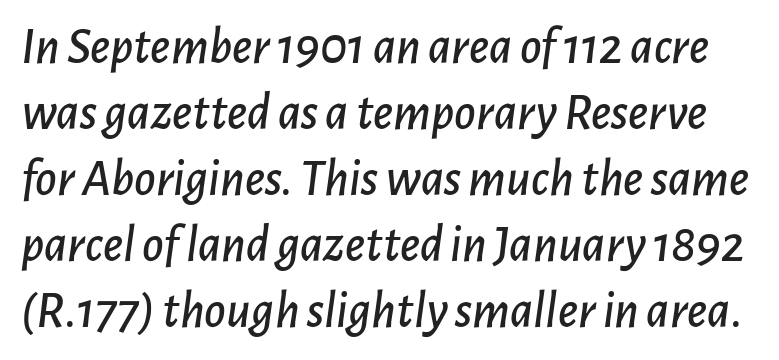
Q: Is the text italic (slanted)? A: Yes, it leans right by about 7 degrees.
Q: Is the text underlined? A: No.
Q: Is the spacing between letters normal or unusually wide? A: Normal.
Q: Is the spacing between lines tight, normal or loose? A: Normal.
Q: Width (condensed, normal, or wide)? A: Normal.
Q: Stroke contrast? A: Low.
Q: x-height? A: Medium.
Q: Monospaced? A: No.
